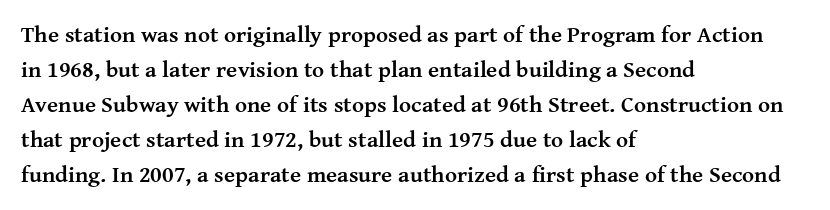
{"italic": "no", "bold": "yes", "underline": "no", "align": "left", "line_spacing": "normal", "line_spacing_ratio": 1.52, "letter_spacing": "normal", "letter_spacing_em": 0.0, "glyph_px": 23}
